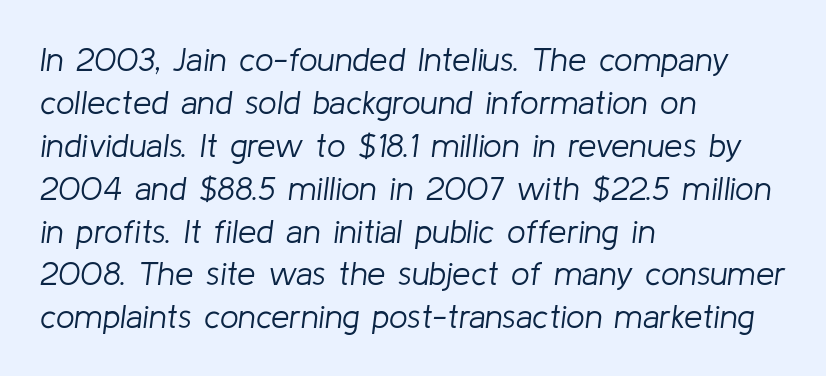
The image shows 33 px light type, italic (leaning right); set left-aligned, normal line spacing (1.3x), normal letter spacing, not underlined; low stroke contrast and a medium x-height.
